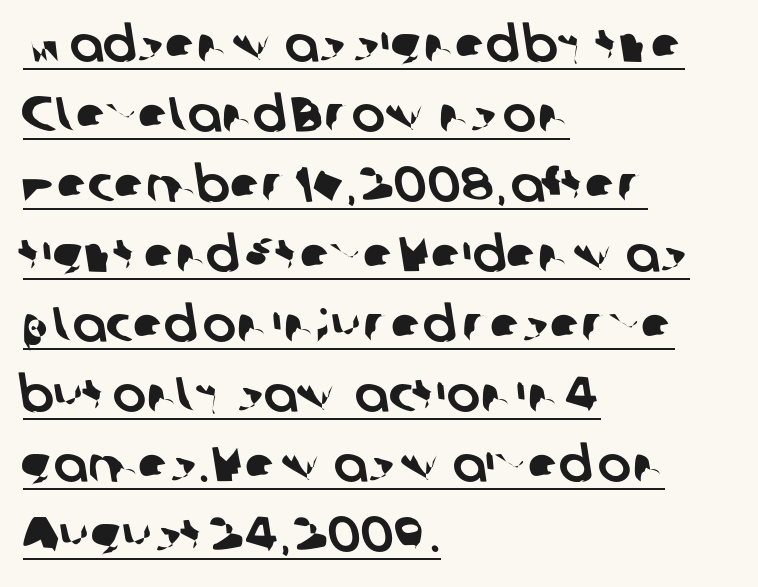
Is the block centered? No — it sits flush against the left margin. The rendered words wear a rule along their underside. Notice how descenders clear the ascenders below comfortably — that's standard leading. Does the type have serifs? No, each stem ends abruptly. What stands out about the letter spacing? Nothing — it is the standard amount. Is this a fixed-width face? No — the glyphs have proportional, varying widths.
